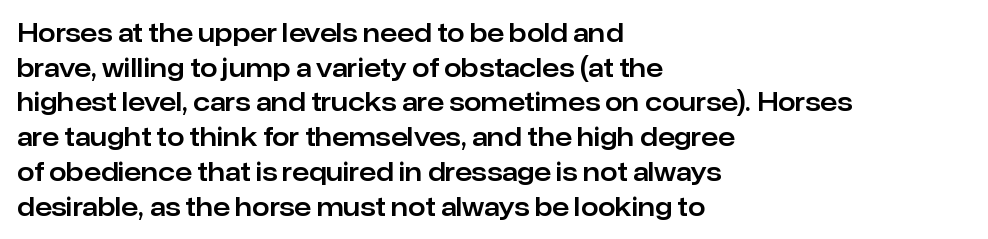
Q: Is the text italic (slanted)? A: No, it is upright.
Q: Is the text underlined? A: No.
Q: How is the paragraph aligned? A: Left-aligned.
Q: Is the spacing between letters normal or unusually wide? A: Normal.
Q: Is the spacing between lines tight, normal or loose? A: Normal.
